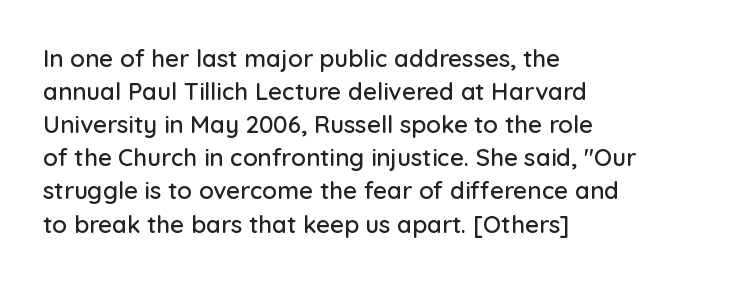
The lines are quadded left. Does extra space separate the letters? No, they use regular spacing. Tall strokes in this sample are plumb rather than angled. Notice how descenders clear the ascenders below comfortably — that's standard leading. This rendering features lettering with no underline.
